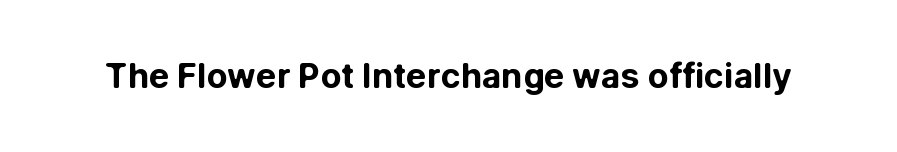
The image shows 34 px bold sans-serif type, upright; set normal letter spacing, not underlined; low stroke contrast and a medium x-height.
